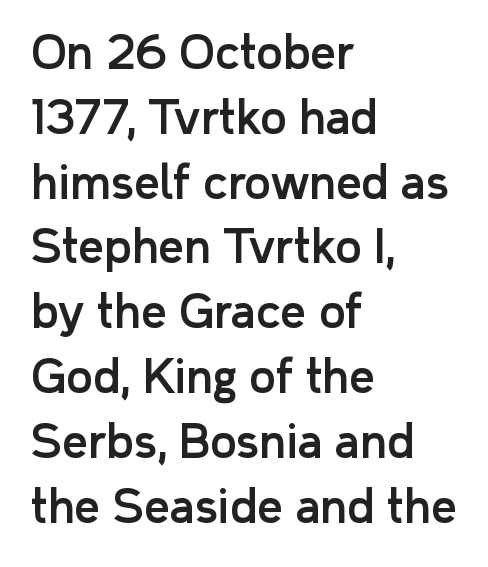
These lines are composed in type without serifs. Letter spacing: default. Lines of text with bare space underneath. A classic flush-left, rag-right setting is used for this passage.
